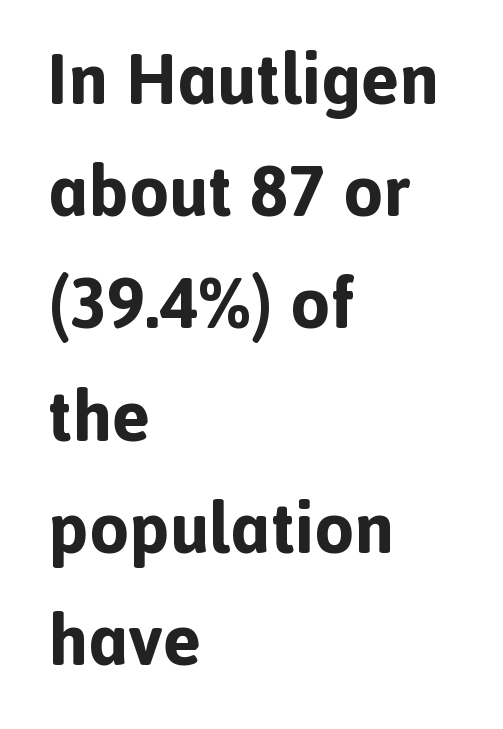
Every row of glyphs begins at an identical x-position on the left. Looks like regular typesetting: each glyph gets only the width it needs. Does the weight exceed regular? Yes, all the way to bold. Each row of text sits above clean, open space.
